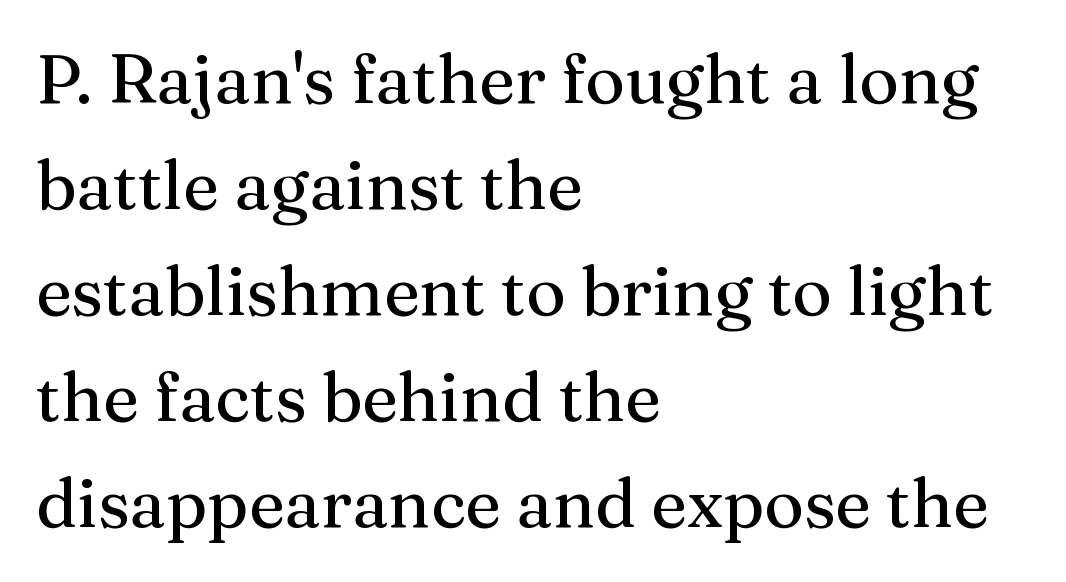
Q: Is the text italic (slanted)? A: No, it is upright.
Q: Is the typeface a serif or a sans-serif typeface? A: Serif.
Q: Is the text underlined? A: No.
Q: How is the paragraph aligned? A: Left-aligned.
Q: Is the spacing between letters normal or unusually wide? A: Normal.
Q: Is the spacing between lines tight, normal or loose? A: Normal.
Q: Width (condensed, normal, or wide)? A: Normal.
Q: Stroke contrast? A: Medium.
Q: x-height? A: Medium.
Q: Monospaced? A: No.
